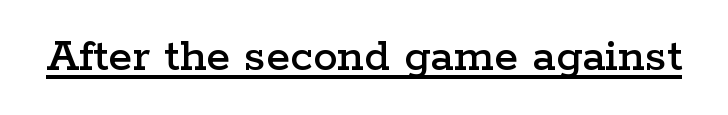
Q: Is the text italic (slanted)? A: No, it is upright.
Q: Is the typeface a serif or a sans-serif typeface? A: Serif.
Q: Is the text underlined? A: Yes.
Q: Is the spacing between letters normal or unusually wide? A: Normal.
Q: Width (condensed, normal, or wide)? A: Wide.
Q: Stroke contrast? A: Low.
Q: x-height? A: Medium.
Q: Monospaced? A: No.
